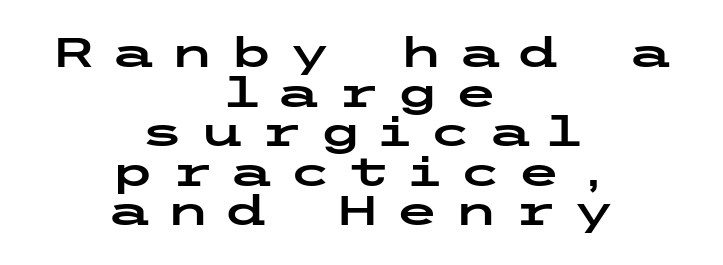
{"serif": "no", "italic": "no", "width": "wide", "stroke_contrast": "low", "x_height": "medium", "underline": "no", "align": "center", "line_spacing": "tight", "line_spacing_ratio": 0.99, "letter_spacing": "wide", "letter_spacing_em": 0.38, "glyph_px": 40}
